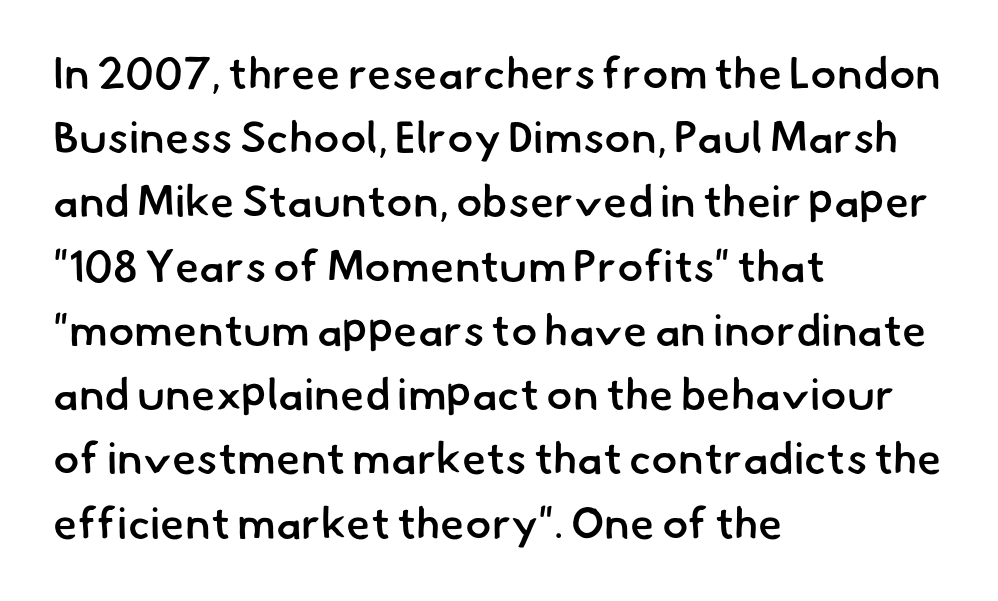
Q: Is the text bold? A: Semi-bold.
Q: Is the typeface a serif or a sans-serif typeface? A: Sans-serif.
Q: Is the text underlined? A: No.
Q: How is the paragraph aligned? A: Left-aligned.
Q: Is the spacing between letters normal or unusually wide? A: Normal.
Q: Is the spacing between lines tight, normal or loose? A: Normal.
Q: Width (condensed, normal, or wide)? A: Normal.
Q: Stroke contrast? A: Low.
Q: x-height? A: Small.
Q: Monospaced? A: No.
